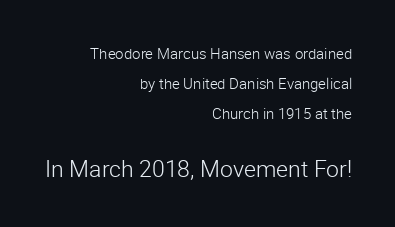
Is the letter spacing exaggerated? No — it looks like the ordinary default. Descenders hang freely into open space. The lines in this sample share a right terminus and differ only in where they begin. Posture: vertical. No heavy texture on the line: the type isn't bold.
